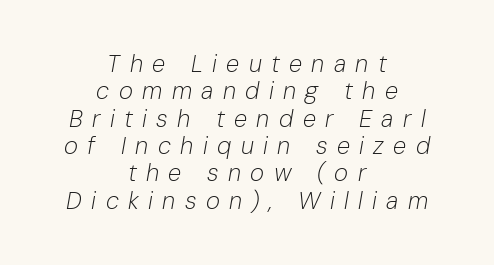
Q: Is the text bold? A: No.
Q: Is the text italic (slanted)? A: Yes, it leans right by about 10 degrees.
Q: Is the text underlined? A: No.
Q: How is the paragraph aligned? A: Centered.
Q: Is the spacing between letters normal or unusually wide? A: Unusually wide.
Q: Is the spacing between lines tight, normal or loose? A: Tight.
